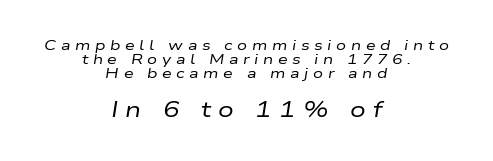
Is the lower block the larger one? Yes — the lower block carries the bigger type. Reading down the block, each line starts at a different indent, mirrored at its end. The rendering applies a slant to the glyphs. Spacing between characters has been opened up far beyond the box default.
